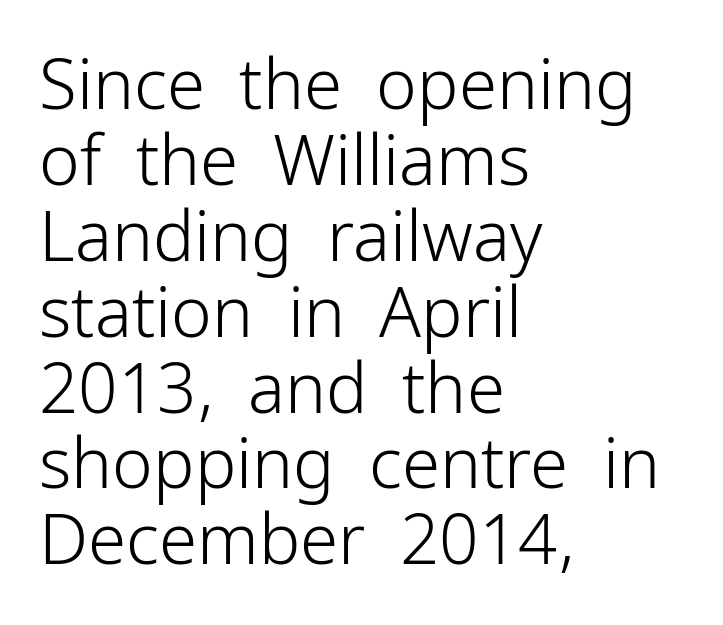
The image shows 69 px light sans-serif type, upright; set left-aligned, tight line spacing (1.1x), normal letter spacing, not underlined; low stroke contrast and a medium x-height.
